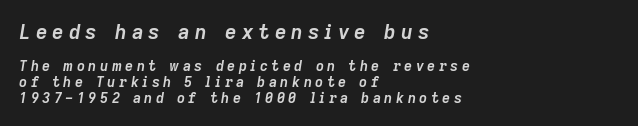
The image shows 20 px bold type, italic (leaning right); set left-aligned, tight line spacing (1.12x), unusually wide letter spacing (+0.25 em), not underlined; the first (top) block is 1.43x larger.
